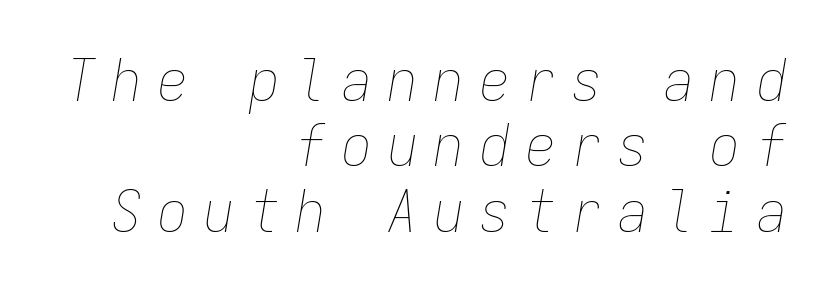
{"italic": "yes", "lean": "right", "slant_degrees": 9, "bold": "no", "weight": "thin", "width": "condensed", "stroke_contrast": "low", "x_height": "medium", "monospaced": "yes", "underline": "no", "align": "right", "line_spacing": "tight", "line_spacing_ratio": 1.11, "letter_spacing": "wide", "letter_spacing_em": 0.28, "glyph_px": 59}
